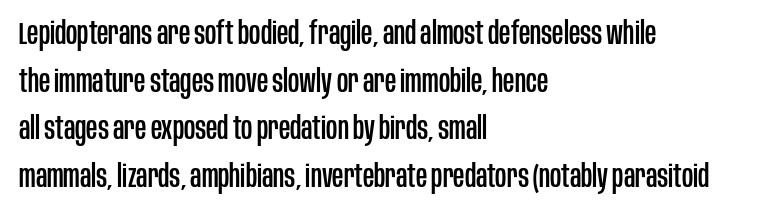
{"serif": "no", "italic": "no", "width": "condensed", "stroke_contrast": "low", "x_height": "large", "monospaced": "no", "underline": "no", "align": "left", "line_spacing": "normal", "line_spacing_ratio": 1.54, "letter_spacing": "normal", "letter_spacing_em": 0.0, "glyph_px": 31}
